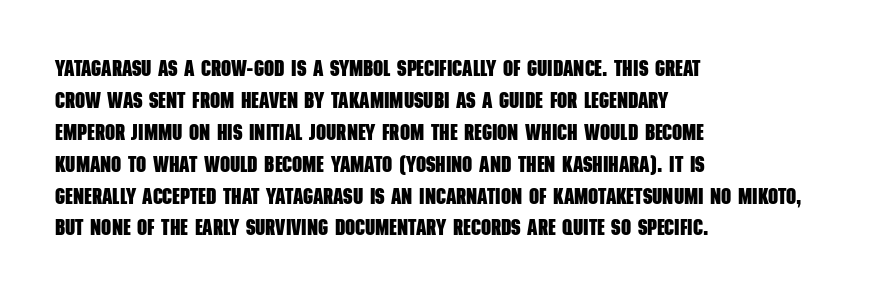
Q: Is the text bold? A: Yes.
Q: Is the text underlined? A: No.
Q: How is the paragraph aligned? A: Left-aligned.
Q: Is the spacing between letters normal or unusually wide? A: Normal.
Q: Is the spacing between lines tight, normal or loose? A: Normal.
